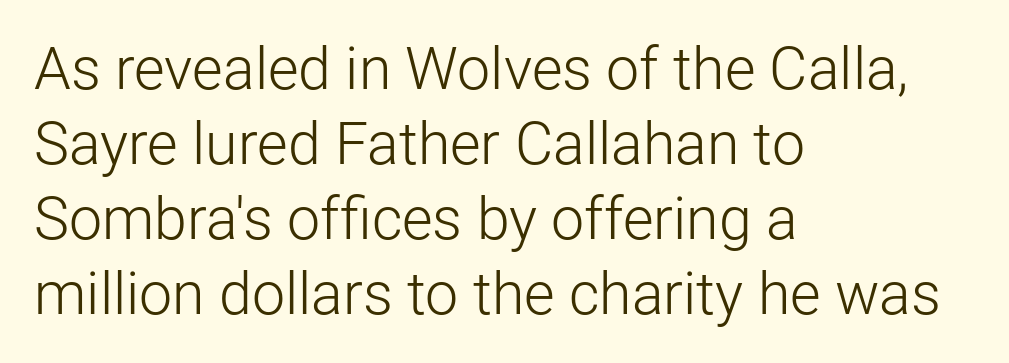
The image shows 59 px light sans-serif type, upright; set left-aligned, normal line spacing (1.27x), normal letter spacing, not underlined; low stroke contrast and a medium x-height.
